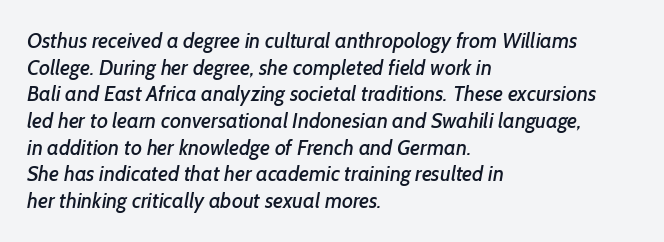
This rendering features lettering with no underline. What's the leading like? Ordinary, nothing unusual. Here the glyphs are tracked normally, forming tight word shapes. Line starts are locked; line ends wander.
